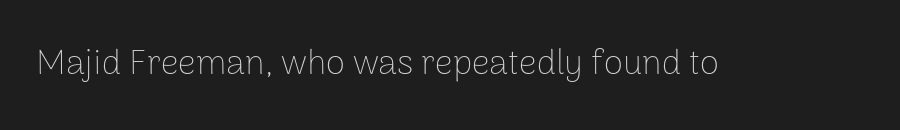
Q: Is the text bold? A: No.
Q: Is the text italic (slanted)? A: No, it is upright.
Q: Is the typeface a serif or a sans-serif typeface? A: Sans-serif.
Q: Is the text underlined? A: No.
Q: Is the spacing between letters normal or unusually wide? A: Normal.
Q: Width (condensed, normal, or wide)? A: Normal.
Q: Stroke contrast? A: Low.
Q: x-height? A: Medium.
Q: Monospaced? A: No.
